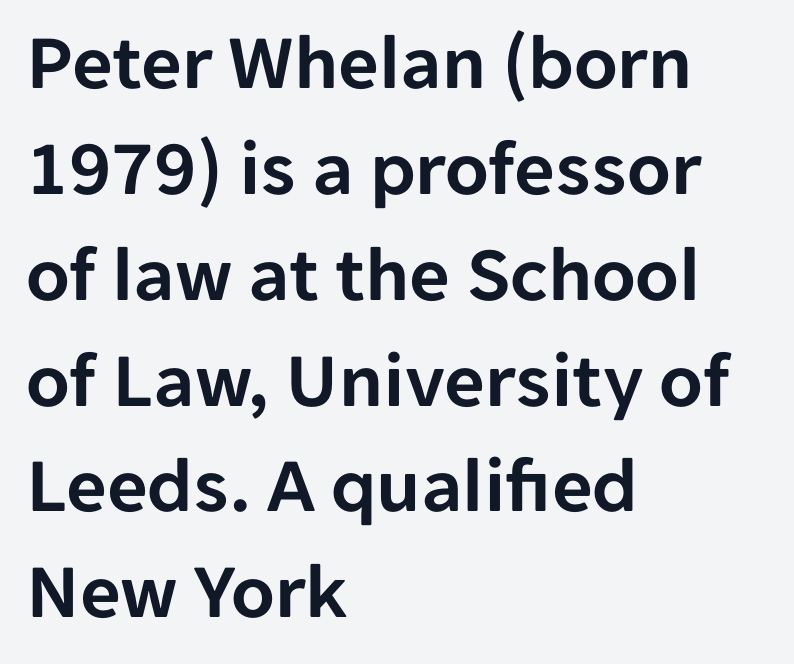
{"serif": "no", "italic": "no", "width": "normal", "stroke_contrast": "low", "x_height": "medium", "monospaced": "no", "underline": "no", "align": "left", "line_spacing": "normal", "line_spacing_ratio": 1.34, "letter_spacing": "normal", "letter_spacing_em": 0.0, "glyph_px": 79}
